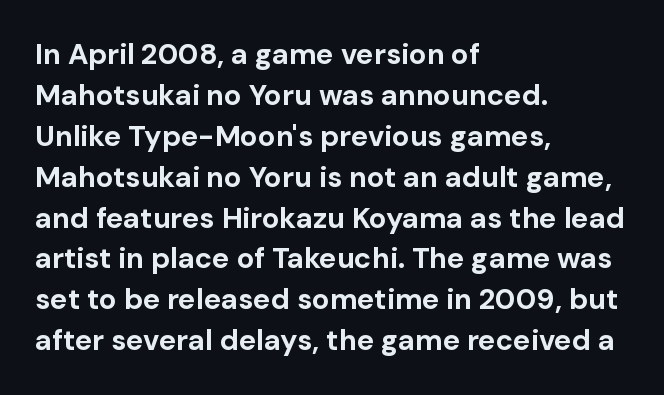
Q: Is the text bold? A: Yes.
Q: Is the text italic (slanted)? A: No, it is upright.
Q: Is the typeface a serif or a sans-serif typeface? A: Sans-serif.
Q: Is the text underlined? A: No.
Q: How is the paragraph aligned? A: Left-aligned.
Q: Is the spacing between letters normal or unusually wide? A: Normal.
Q: Is the spacing between lines tight, normal or loose? A: Normal.
Q: Width (condensed, normal, or wide)? A: Normal.
Q: Stroke contrast? A: Low.
Q: x-height? A: Medium.
Q: Monospaced? A: No.
